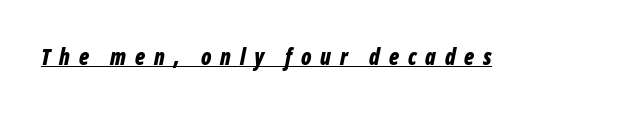
The image shows 22 px bold type, italic (leaning right); set unusually wide letter spacing (+0.4 em), underlined.
